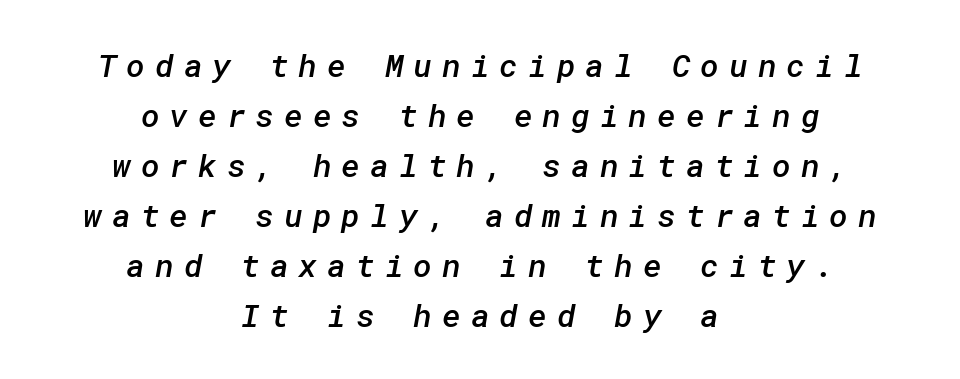
The image shows 32 px semibold sans-serif type; set centered, normal line spacing (1.56x), unusually wide letter spacing (+0.31 em), not underlined; low stroke contrast and a medium x-height.
